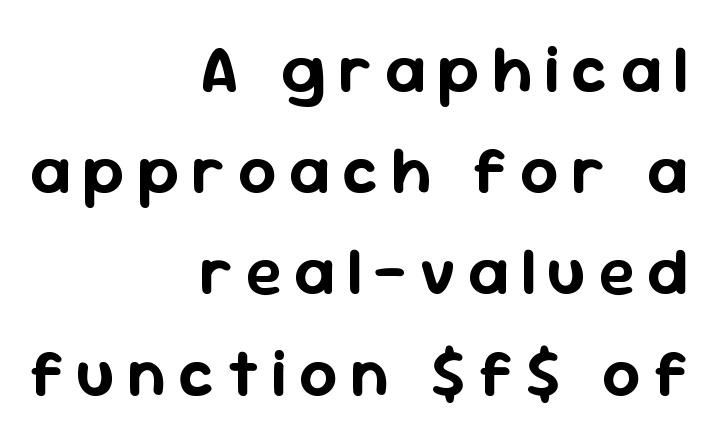
{"serif": "no", "italic": "no", "width": "normal", "stroke_contrast": "low", "x_height": "medium", "monospaced": "no", "underline": "no", "align": "right", "line_spacing": "normal", "line_spacing_ratio": 1.51, "glyph_px": 67}
